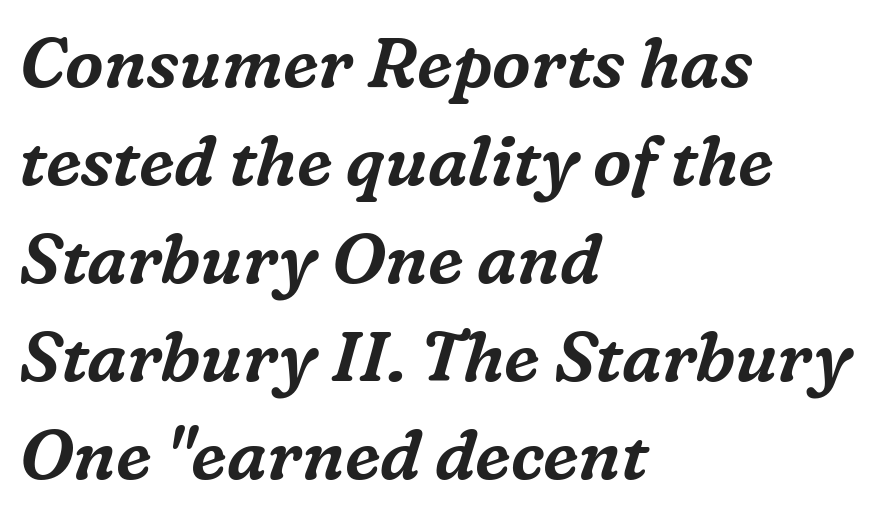
Q: Is the text italic (slanted)? A: Yes, it leans right by about 16 degrees.
Q: Is the typeface a serif or a sans-serif typeface? A: Serif.
Q: Is the text underlined? A: No.
Q: How is the paragraph aligned? A: Left-aligned.
Q: Is the spacing between letters normal or unusually wide? A: Normal.
Q: Is the spacing between lines tight, normal or loose? A: Normal.
Q: Width (condensed, normal, or wide)? A: Normal.
Q: Stroke contrast? A: Medium.
Q: x-height? A: Medium.
Q: Monospaced? A: No.
